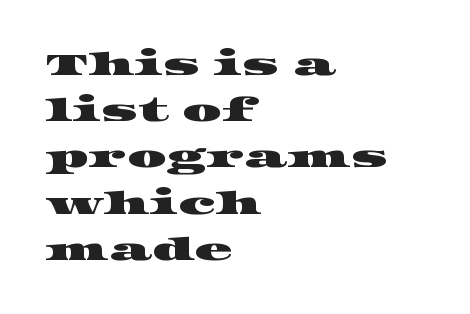
The image shows 31 px wide serif type; set left-aligned, normal line spacing (1.49x), normal letter spacing, not underlined; high stroke contrast and a large x-height.
